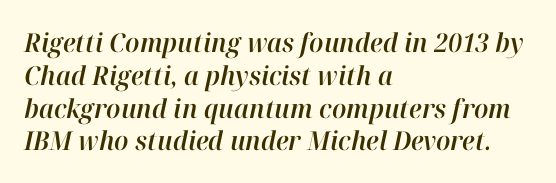
The vertical gap from one line to the next is medium. Look at the tracking — it's just the regular setting, nothing added. Just letters on the line, the space beneath them empty. The paragraph shown leans on its left margin. Looking at the ascenders, they clearly lean.
